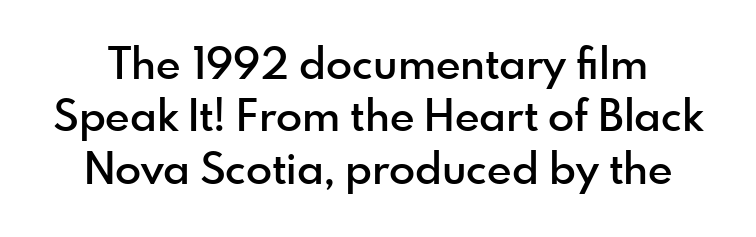
Q: Is the text bold? A: Semi-bold.
Q: Is the text italic (slanted)? A: No, it is upright.
Q: Is the typeface a serif or a sans-serif typeface? A: Sans-serif.
Q: Is the text underlined? A: No.
Q: Is the spacing between letters normal or unusually wide? A: Normal.
Q: Width (condensed, normal, or wide)? A: Normal.
Q: x-height? A: Small.
Q: Monospaced? A: No.
